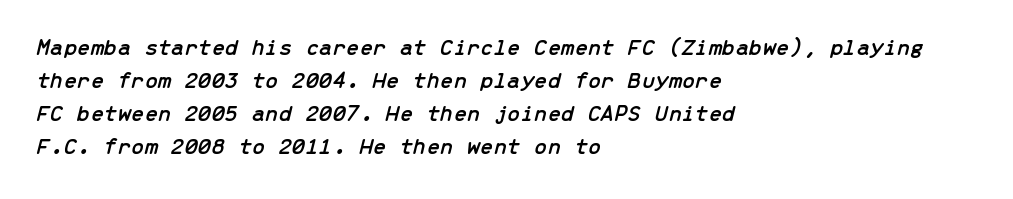
The font's italic variant was chosen for this text. This rendering uses left alignment, leaving the right contour irregular. Nobody drew a line under any word here. Words appear dense and cohesive because spacing is normal. This block has exactly the height ordinary leading produces.
